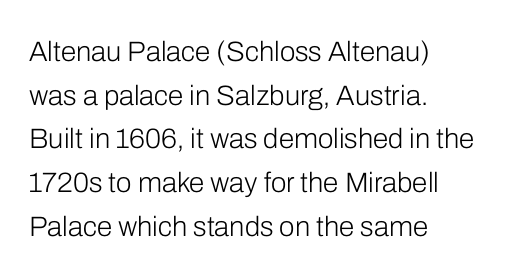
The image shows 28 px light sans-serif type, upright; set left-aligned, normal line spacing (1.56x), normal letter spacing, not underlined; low stroke contrast and a medium x-height.
